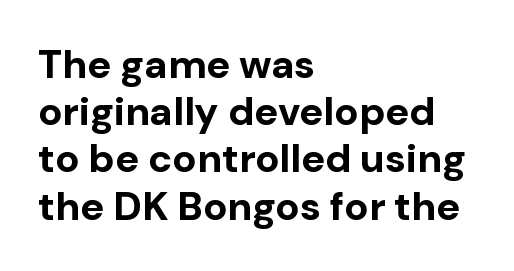
Each row of text sits above clean, open space. Nothing sits at the stroke ends, so this counts as sans-serif. The line texture is even and compact thanks to regular tracking. You'd pick this weight for a headline — it's a proper bold. Ascenders rise straight up at ninety degrees. Each line starts at the same left margin while the right side varies.
